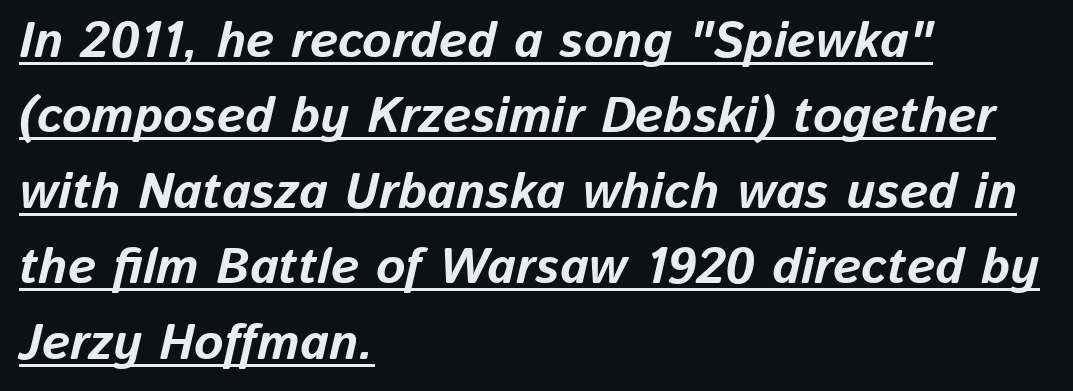
Q: Is the text bold? A: Yes.
Q: Is the text italic (slanted)? A: Yes, it leans right by about 13 degrees.
Q: Is the text underlined? A: Yes.
Q: How is the paragraph aligned? A: Left-aligned.
Q: Is the spacing between letters normal or unusually wide? A: Normal.
Q: Is the spacing between lines tight, normal or loose? A: Normal.
Q: Width (condensed, normal, or wide)? A: Normal.
Q: Stroke contrast? A: Low.
Q: x-height? A: Medium.
Q: Monospaced? A: No.
